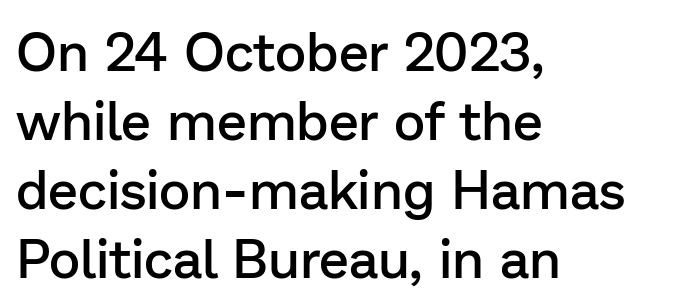
{"serif": "no", "italic": "no", "bold": "semi", "weight": "semibold", "width": "normal", "stroke_contrast": "low", "x_height": "medium", "monospaced": "no", "underline": "no", "align": "left", "line_spacing": "normal", "line_spacing_ratio": 1.28, "letter_spacing": "normal", "letter_spacing_em": 0.0, "glyph_px": 54}
